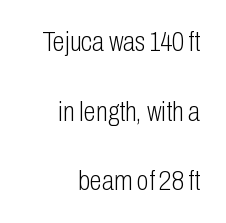
The image shows 28 px light, condensed sans-serif type, upright; set right-aligned, loose line spacing (2.49x), normal letter spacing, not underlined; low stroke contrast and a medium x-height.
